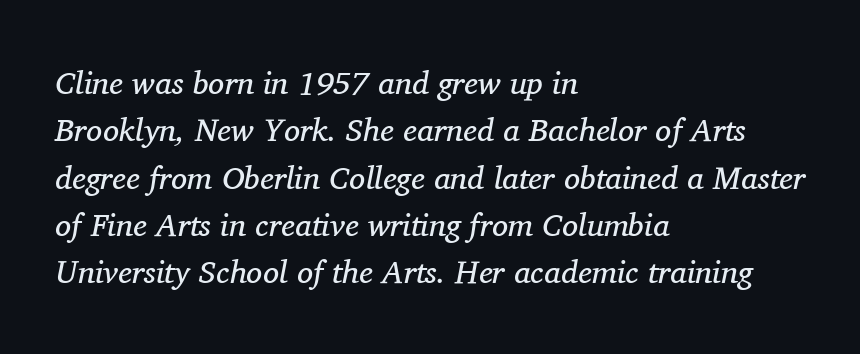
{"serif": "yes", "italic": "yes", "lean": "right", "slant_degrees": 11, "bold": "no", "weight": "regular", "width": "normal", "stroke_contrast": "medium", "x_height": "medium", "monospaced": "no", "underline": "no", "align": "left", "line_spacing": "normal", "line_spacing_ratio": 1.48, "letter_spacing": "normal", "letter_spacing_em": 0.0, "glyph_px": 32}
